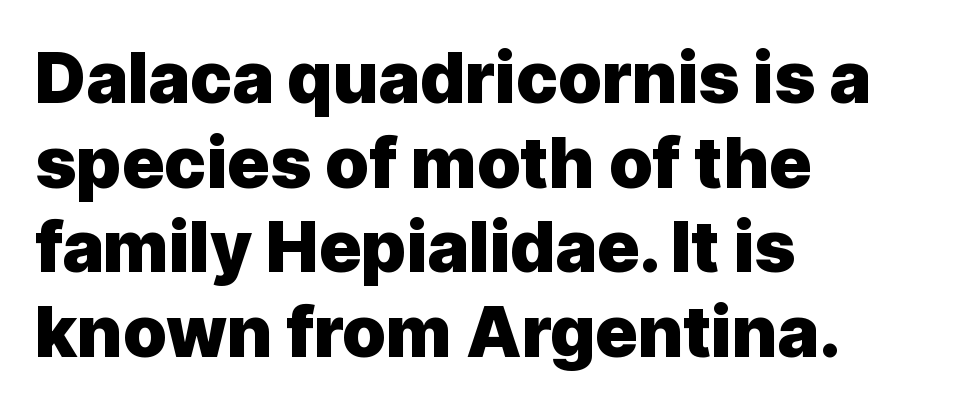
Q: Is the text bold? A: Yes.
Q: Is the text italic (slanted)? A: No, it is upright.
Q: Is the typeface a serif or a sans-serif typeface? A: Sans-serif.
Q: Is the text underlined? A: No.
Q: How is the paragraph aligned? A: Left-aligned.
Q: Is the spacing between letters normal or unusually wide? A: Normal.
Q: Width (condensed, normal, or wide)? A: Normal.
Q: x-height? A: Medium.
Q: Monospaced? A: No.
